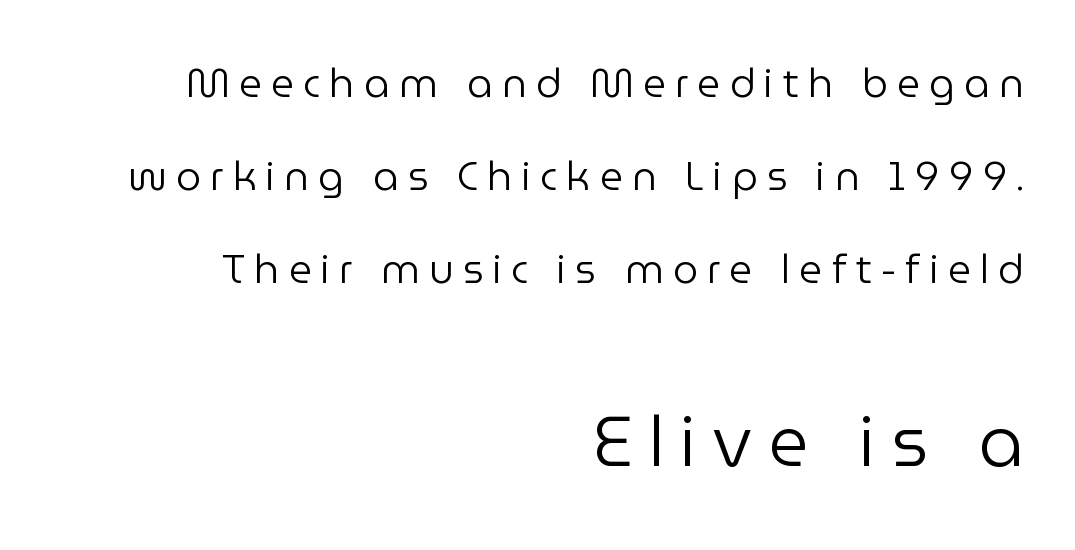
The rendering uses a large line-height, opening up the rows. Substantial extra tracking has been applied to these lines. A student would notice the bottom passage is typeset larger than what precedes it. Each stroke keeps to a modest, everyday thickness or less. You could not count columns in this text — the font is proportionally spaced. Font category for this specimen: sans-serif.
